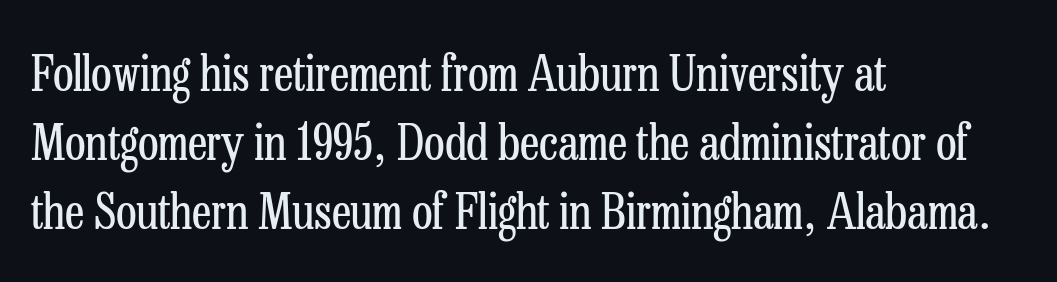
The image shows 48 px regular-weight, condensed serif type, upright; set left-aligned, normal line spacing (1.44x), normal letter spacing, not underlined; low stroke contrast and a medium x-height.
